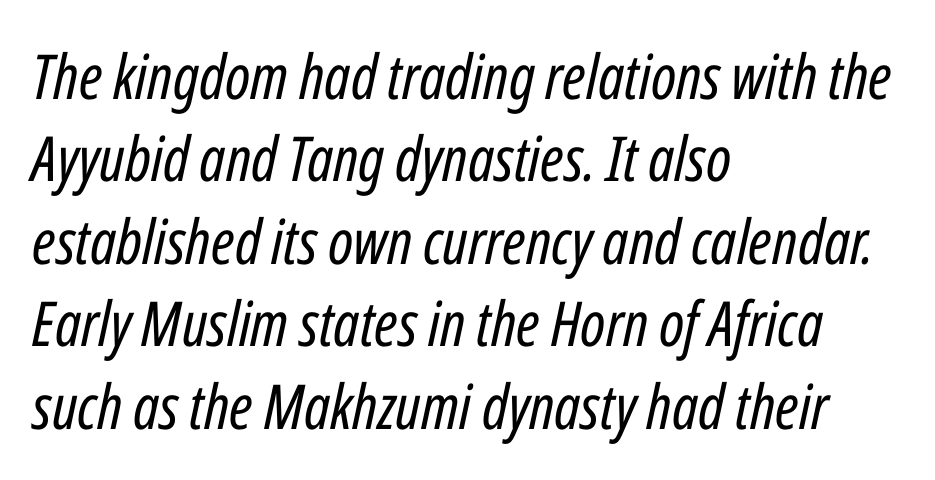
{"italic": "yes", "lean": "right", "slant_degrees": 12, "bold": "no", "weight": "regular", "width": "condensed", "stroke_contrast": "low", "x_height": "medium", "monospaced": "no", "underline": "no", "align": "left", "line_spacing": "normal", "line_spacing_ratio": 1.33, "letter_spacing": "normal", "letter_spacing_em": 0.0, "glyph_px": 62}
